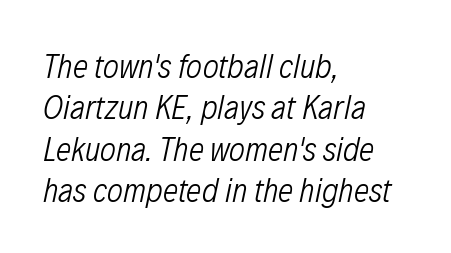
{"italic": "yes", "lean": "right", "slant_degrees": 12, "bold": "no", "weight": "light", "width": "condensed", "stroke_contrast": "low", "x_height": "medium", "monospaced": "no", "underline": "no", "align": "left", "line_spacing_ratio": 1.22, "letter_spacing": "normal", "letter_spacing_em": 0.0, "glyph_px": 34}
